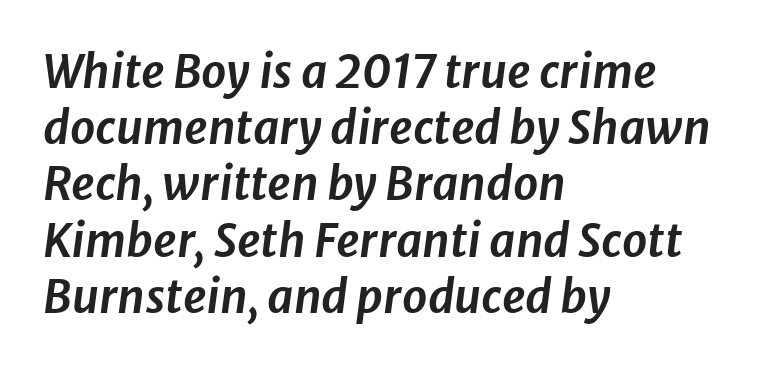
Q: Is the text italic (slanted)? A: Yes, it leans right by about 8 degrees.
Q: Is the text underlined? A: No.
Q: How is the paragraph aligned? A: Left-aligned.
Q: Is the spacing between letters normal or unusually wide? A: Normal.
Q: Is the spacing between lines tight, normal or loose? A: Normal.
Q: Width (condensed, normal, or wide)? A: Normal.
Q: Stroke contrast? A: Low.
Q: x-height? A: Medium.
Q: Monospaced? A: No.
